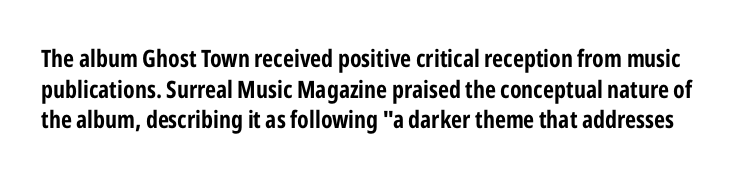
The image shows 24 px text type, upright; set normal line spacing (1.28x), normal letter spacing, not underlined.
